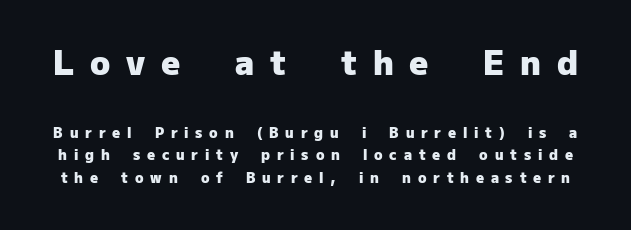
Q: Is the text bold? A: Yes.
Q: Is the text italic (slanted)? A: No, it is upright.
Q: Is the typeface a serif or a sans-serif typeface? A: Sans-serif.
Q: Is the text underlined? A: No.
Q: Is the spacing between letters normal or unusually wide? A: Unusually wide.
Q: Is the spacing between lines tight, normal or loose? A: Normal.
Q: Which block of text is set in a larger size, the first (top) or the second (bottom)? A: The first (top) one.
Q: Width (condensed, normal, or wide)? A: Normal.
Q: Stroke contrast? A: Low.
Q: x-height? A: Medium.
Q: Monospaced? A: No.
